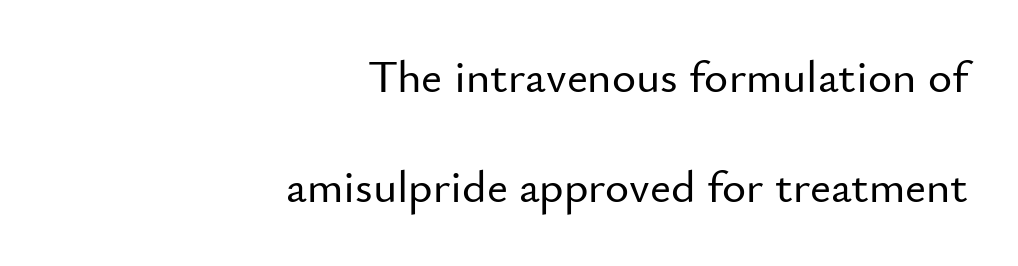
The image shows 46 px sans-serif type, upright; set right-aligned, loose line spacing (2.39x), normal letter spacing, not underlined; low stroke contrast and a small x-height.
